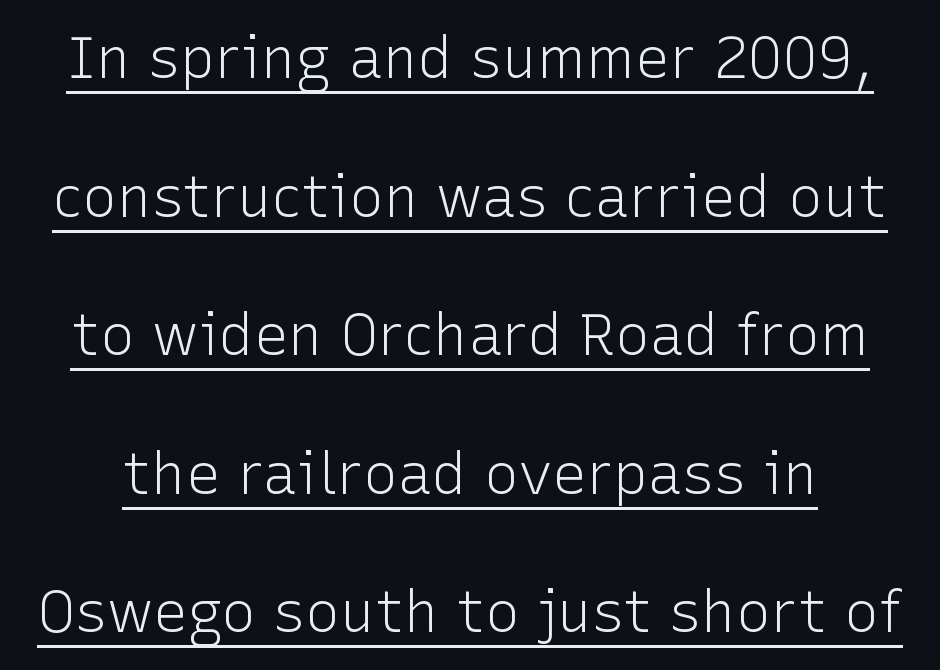
The specimen includes a rule beneath the text block's lines. You could not count columns in this text — the font is proportionally spaced. The horizontal fit of the characters is conventional and even. The rendering uses a large line-height, opening up the rows. These glyphs show unthickened strokes, regular width or finer.
